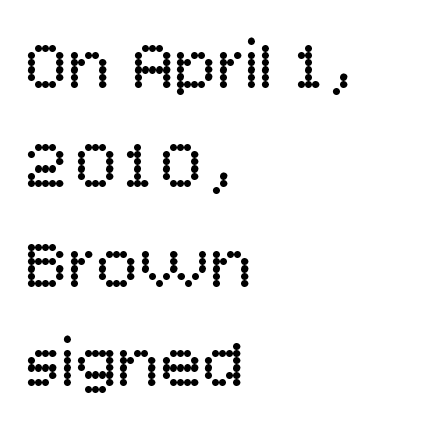
Q: Is the text bold? A: No.
Q: Is the text italic (slanted)? A: No, it is upright.
Q: Is the typeface a serif or a sans-serif typeface? A: Sans-serif.
Q: Is the text underlined? A: No.
Q: How is the paragraph aligned? A: Left-aligned.
Q: Is the spacing between letters normal or unusually wide? A: Normal.
Q: Is the spacing between lines tight, normal or loose? A: Normal.
Q: Width (condensed, normal, or wide)? A: Normal.
Q: Stroke contrast? A: Low.
Q: x-height? A: Large.
Q: Monospaced? A: No.
